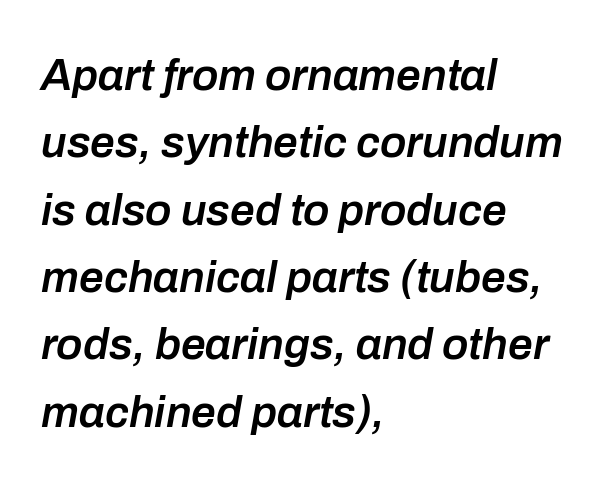
{"italic": "yes", "lean": "right", "slant_degrees": 10, "bold": "semi", "weight": "semibold", "width": "normal", "stroke_contrast": "low", "x_height": "medium", "monospaced": "no", "underline": "no", "align": "left", "line_spacing": "normal", "line_spacing_ratio": 1.53, "letter_spacing": "normal", "letter_spacing_em": 0.0, "glyph_px": 44}
